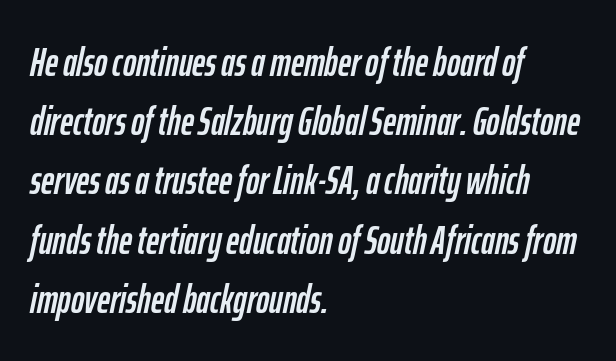
Q: Is the text italic (slanted)? A: Yes, it leans right by about 12 degrees.
Q: Is the text underlined? A: No.
Q: How is the paragraph aligned? A: Left-aligned.
Q: Is the spacing between letters normal or unusually wide? A: Normal.
Q: Is the spacing between lines tight, normal or loose? A: Normal.
Q: Width (condensed, normal, or wide)? A: Condensed.
Q: Stroke contrast? A: Low.
Q: x-height? A: Medium.
Q: Monospaced? A: No.
